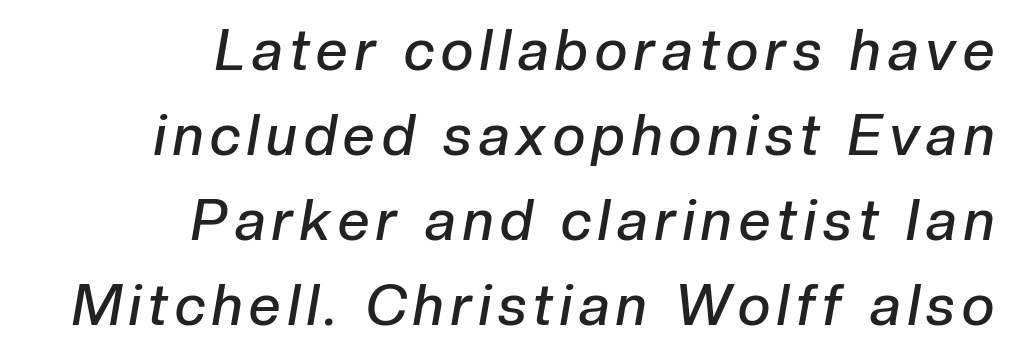
Q: Is the text bold? A: Semi-bold.
Q: Is the text italic (slanted)? A: Yes, it leans right by about 10 degrees.
Q: Is the text underlined? A: No.
Q: How is the paragraph aligned? A: Right-aligned.
Q: Is the spacing between lines tight, normal or loose? A: Normal.
Q: Width (condensed, normal, or wide)? A: Normal.
Q: Stroke contrast? A: Low.
Q: x-height? A: Medium.
Q: Monospaced? A: No.
